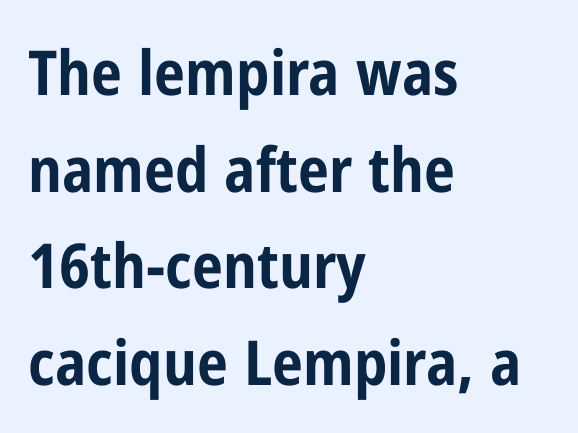
{"serif": "no", "italic": "no", "bold": "yes", "weight": "bold", "width": "condensed", "stroke_contrast": "low", "x_height": "medium", "monospaced": "no", "underline": "no", "align": "left", "line_spacing": "normal", "line_spacing_ratio": 1.56, "letter_spacing": "normal", "letter_spacing_em": 0.0, "glyph_px": 62}
